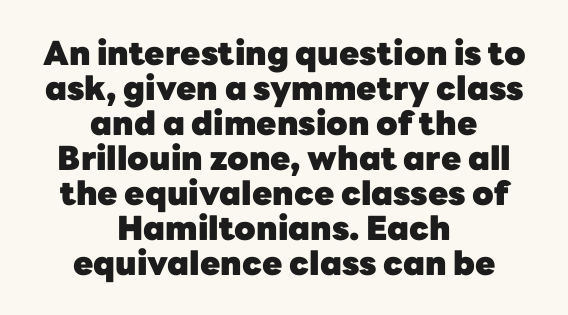
{"serif": "no", "italic": "no", "bold": "yes", "weight": "heavy", "width": "normal", "stroke_contrast": "low", "x_height": "medium", "monospaced": "no", "underline": "no", "align": "center", "line_spacing": "tight", "line_spacing_ratio": 1.06, "letter_spacing": "normal", "letter_spacing_em": 0.0, "glyph_px": 33}
